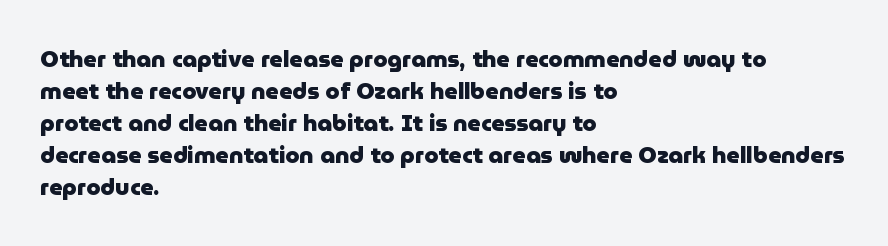
Q: Is the text bold? A: Yes.
Q: Is the text italic (slanted)? A: No, it is upright.
Q: Is the text underlined? A: No.
Q: How is the paragraph aligned? A: Left-aligned.
Q: Is the spacing between letters normal or unusually wide? A: Normal.
Q: Is the spacing between lines tight, normal or loose? A: Normal.
